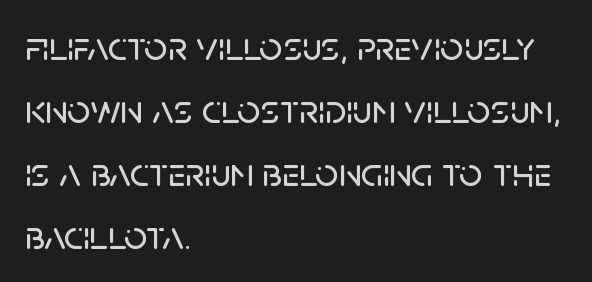
{"serif": "no", "italic": "no", "width": "normal", "stroke_contrast": "low", "x_height": "large", "monospaced": "no", "underline": "no", "align": "left", "line_spacing": "normal", "line_spacing_ratio": 1.54, "letter_spacing": "normal", "letter_spacing_em": 0.0, "glyph_px": 41}
